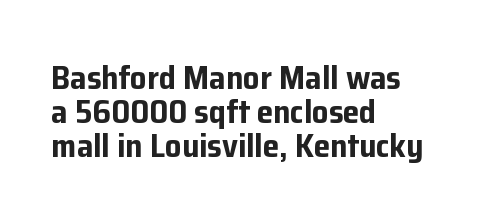
Posture: upright roman. Does the weight exceed regular? Yes, all the way to bold. The words here are not underlined. In terms of leading, this rendering errs on the cramped side. This rendering uses left alignment, leaving the right contour irregular. The type is set solid horizontally, with unmodified tracking.
